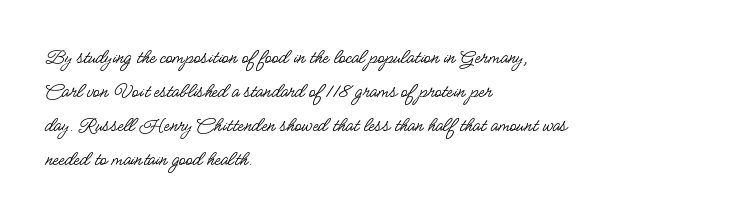
Caption: multi-line text, flush left, ragged right. Beneath every word, the page is bare. Weight: not bold — regular or lighter. Nobody touched the tracking dial on this one. Vertically, the passage feels balanced, rows spaced as you'd expect.
